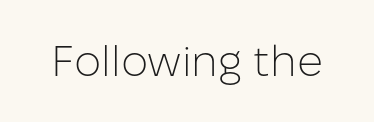
{"serif": "no", "italic": "no", "bold": "no", "weight": "light", "width": "normal", "stroke_contrast": "low", "x_height": "medium", "monospaced": "no", "underline": "no", "letter_spacing": "normal", "letter_spacing_em": 0.0, "glyph_px": 43}
